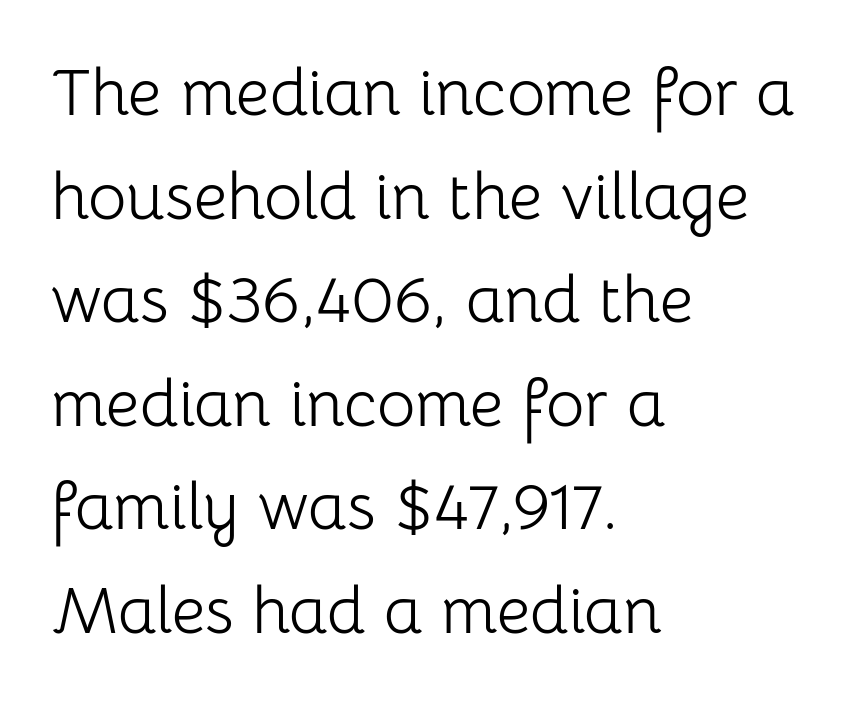
The image shows 66 px light sans-serif type, upright; set left-aligned, normal line spacing (1.57x), normal letter spacing, not underlined; low stroke contrast and a medium x-height.
